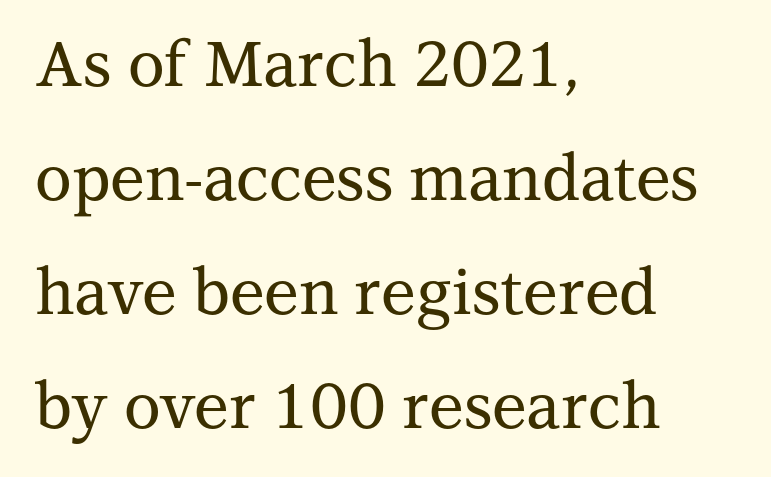
The image shows 63 px serif type, upright; set left-aligned, line spacing 1.81x, normal letter spacing, not underlined; medium stroke contrast and a medium x-height.
